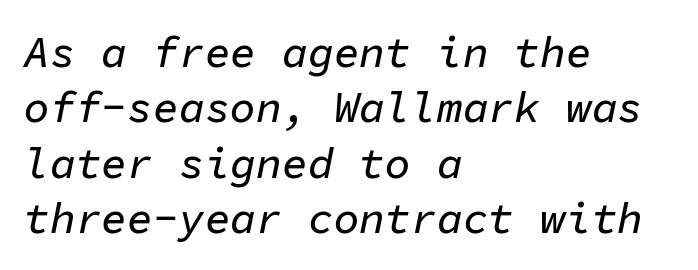
The image shows 43 px text type, italic (leaning right), monospaced; set left-aligned, normal line spacing (1.29x), normal letter spacing, not underlined; low stroke contrast and a medium x-height.
